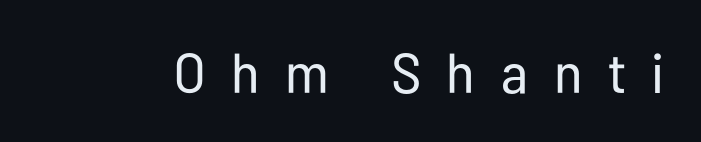
Loose tracking; the words dissolve into strings of separated letters. Check where the strokes stop: nothing finishes them off — pure sans. The font sits on the lighter half of the weight spectrum, regular included. You can tell it's not italic because the verticals are truly vertical.
